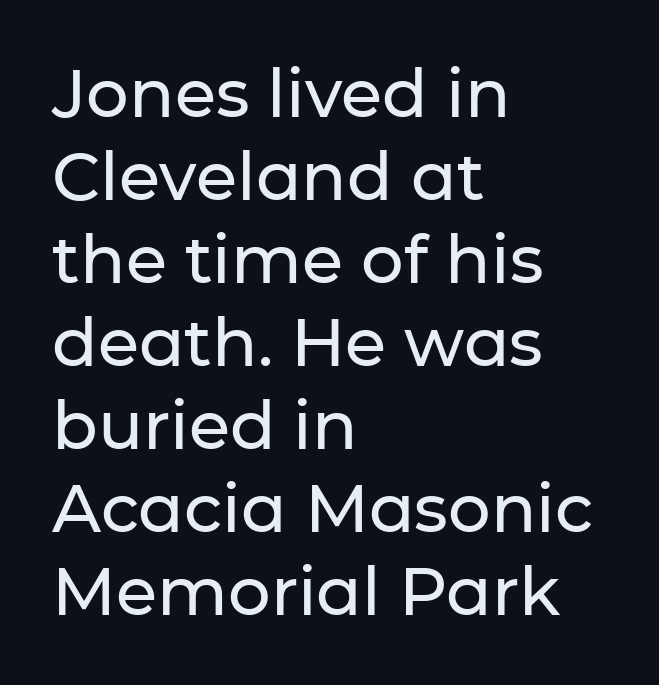
Rendered with straight, roman letterforms. Descender tails drop into unmarked territory. Look at the tracking — it's just the regular setting, nothing added. Think of a printed novel: that variable character pitch is what you see here. Nope, no serifs anywhere on these letters. In CSS terms this would be text-align: left.
